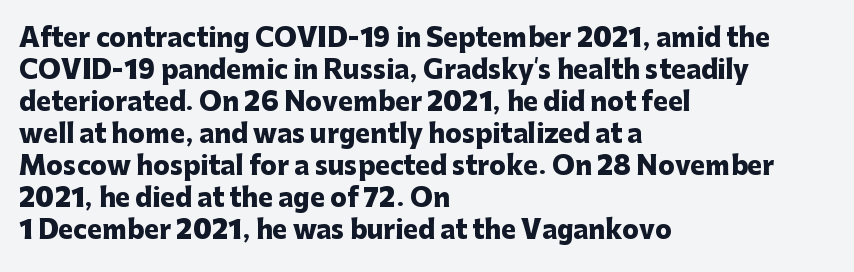
{"italic": "no", "bold": "yes", "underline": "no", "align": "left", "line_spacing": "normal", "line_spacing_ratio": 1.28, "letter_spacing": "normal", "letter_spacing_em": 0.0, "glyph_px": 25}
